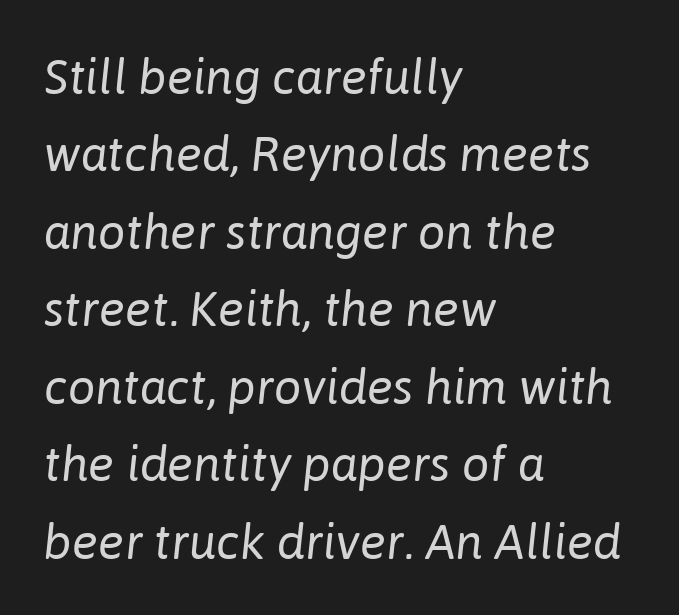
Varying glyph widths throughout — classic text-font behaviour. In terms of posture, this sample is oblique. Spacing between characters is what you'd get straight out of the box. Beneath every word, the page is bare. These glyphs show unthickened strokes, regular width or finer. Reading down the column, the eye jumps a familiar distance to each next line.
